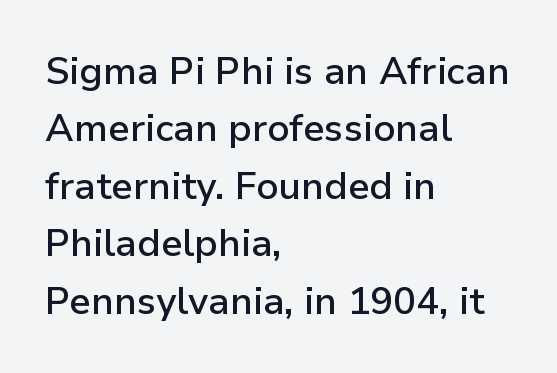
{"serif": "no", "italic": "no", "bold": "semi", "weight": "semibold", "width": "normal", "stroke_contrast": "low", "x_height": "medium", "monospaced": "no", "underline": "no", "align": "left", "line_spacing": "normal", "line_spacing_ratio": 1.51, "letter_spacing": "normal", "letter_spacing_em": 0.0, "glyph_px": 38}
